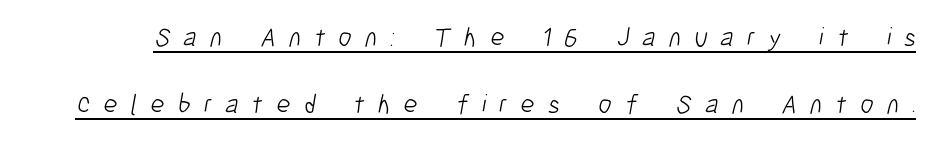
No chunkiness to these letters — they're not bold. This block would shrink considerably if given ordinary leading; it's expanded now. Tracking value appears strongly positive — letters spread wide. A rule runs beneath these lines of type.
